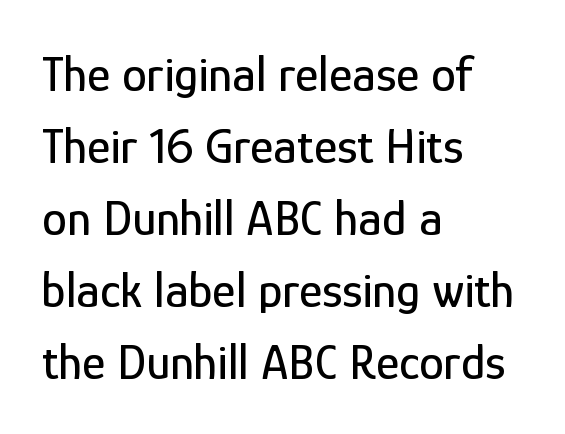
The image shows 50 px condensed sans-serif type, upright; set left-aligned, normal line spacing (1.44x), normal letter spacing, not underlined; low stroke contrast and a medium x-height.
